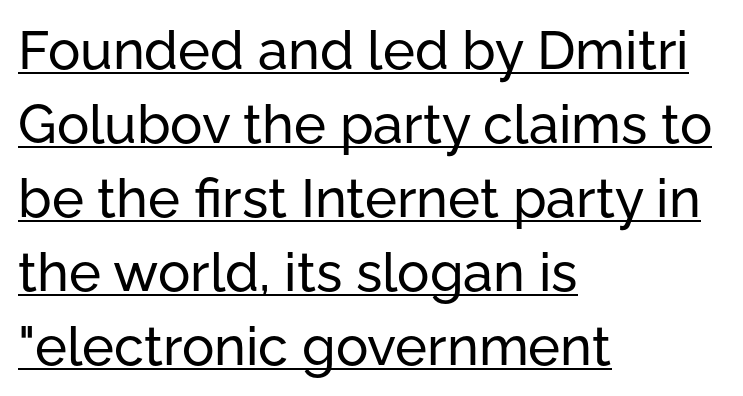
The passage shown has conventional tracking throughout. A typesetter would label this face a sans. Line spacing here is normal. Do the characters align in a grid? No, the font is proportional. Is there any slant? The stems are plumb.
